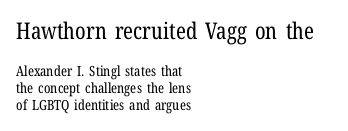
The image shows 23 px text type, upright; set left-aligned, line spacing 1.2x, normal letter spacing, not underlined; the first (top) block is 1.64x larger.
